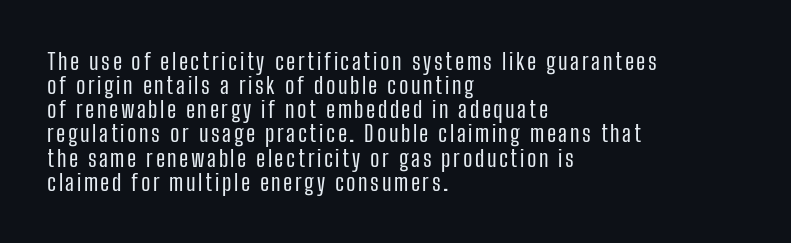
Line starts are locked; line ends wander. This sample uses an upright cut, with every glyph sitting square on the baseline. The rendering uses a small line-height, squeezing the rows. Weight class: somewhere from thin through regular. The string is rendered with underlining switched off.
